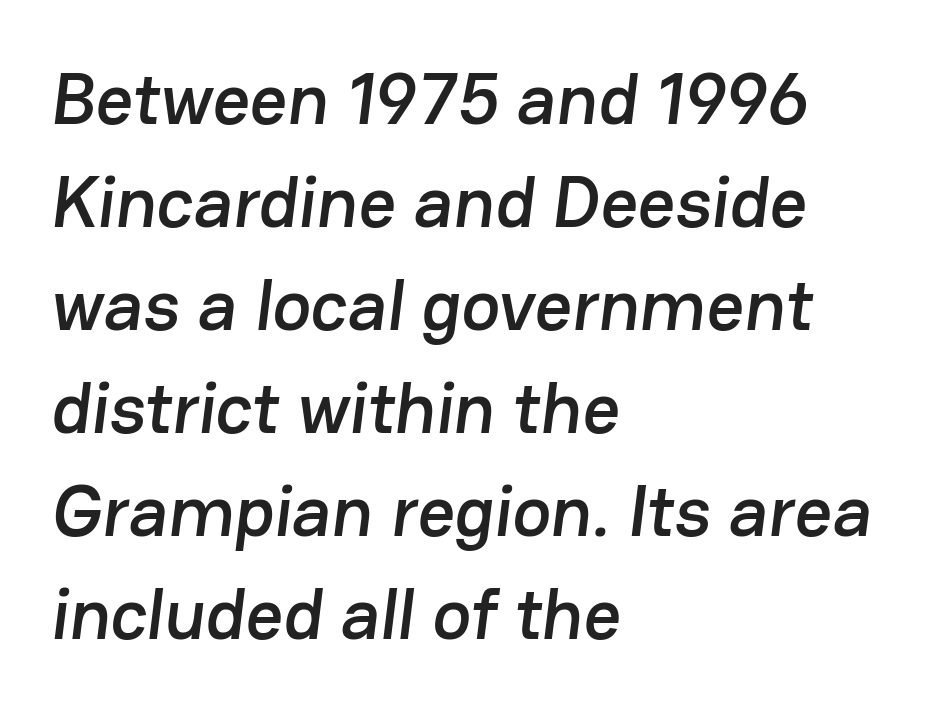
Normally led — the rows are evenly, conventionally spaced. The gap between lines stays unmarked. The text was rendered using a sans face with plain stroke endings. What stands out about the letter spacing? Nothing — it is the standard amount.
